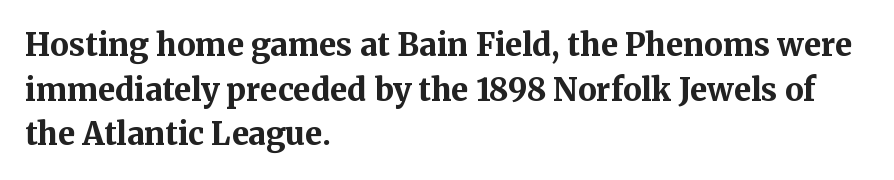
Q: Is the text bold? A: Yes.
Q: Is the text italic (slanted)? A: No, it is upright.
Q: Is the typeface a serif or a sans-serif typeface? A: Serif.
Q: Is the text underlined? A: No.
Q: How is the paragraph aligned? A: Left-aligned.
Q: Is the spacing between letters normal or unusually wide? A: Normal.
Q: Is the spacing between lines tight, normal or loose? A: Normal.
Q: Width (condensed, normal, or wide)? A: Normal.
Q: Stroke contrast? A: Medium.
Q: x-height? A: Medium.
Q: Monospaced? A: No.
